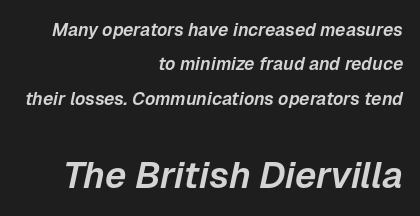
The image shows 37 px text type, italic (leaning right); set right-aligned, loose line spacing (1.91x), normal letter spacing, not underlined; the second (bottom) block is 2.06x larger; low stroke contrast and a medium x-height.
